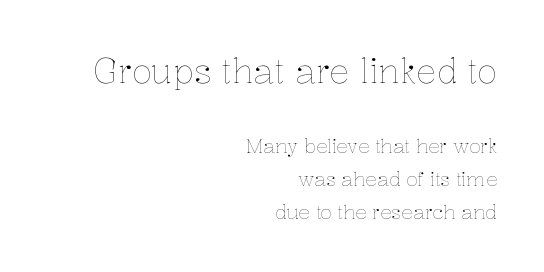
{"italic": "no", "bold": "no", "weight": "thin", "width": "normal", "stroke_contrast": "low", "x_height": "medium", "monospaced": "no", "underline": "no", "align": "right", "line_spacing_ratio": 1.73, "letter_spacing": "normal", "letter_spacing_em": 0.0, "larger_block": "first", "size_ratio": 1.79, "glyph_px": 34}
